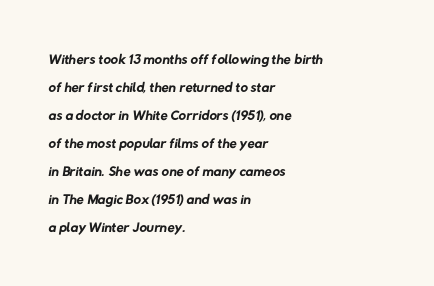
{"bold": "no", "underline": "no", "align": "left", "line_spacing": "normal", "line_spacing_ratio": 1.33, "letter_spacing": "normal", "letter_spacing_em": 0.0, "glyph_px": 21}
